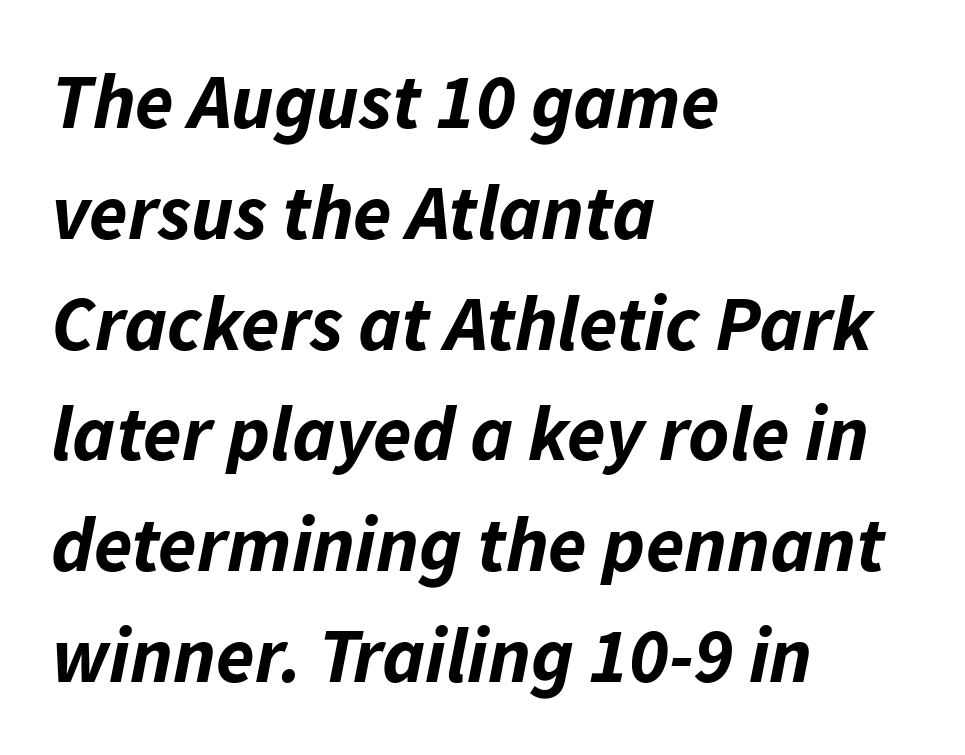
The image shows 78 px bold type, italic (leaning right); set left-aligned, normal line spacing (1.42x), normal letter spacing, not underlined; low stroke contrast and a medium x-height.
